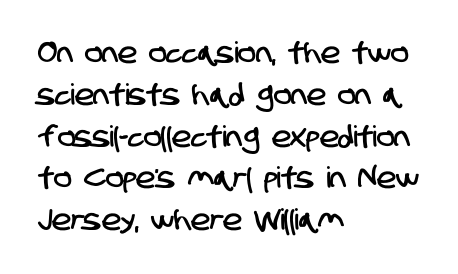
The image shows 29 px condensed sans-serif type; set left-aligned, normal line spacing (1.44x), normal letter spacing, not underlined; low stroke contrast and a large x-height.
